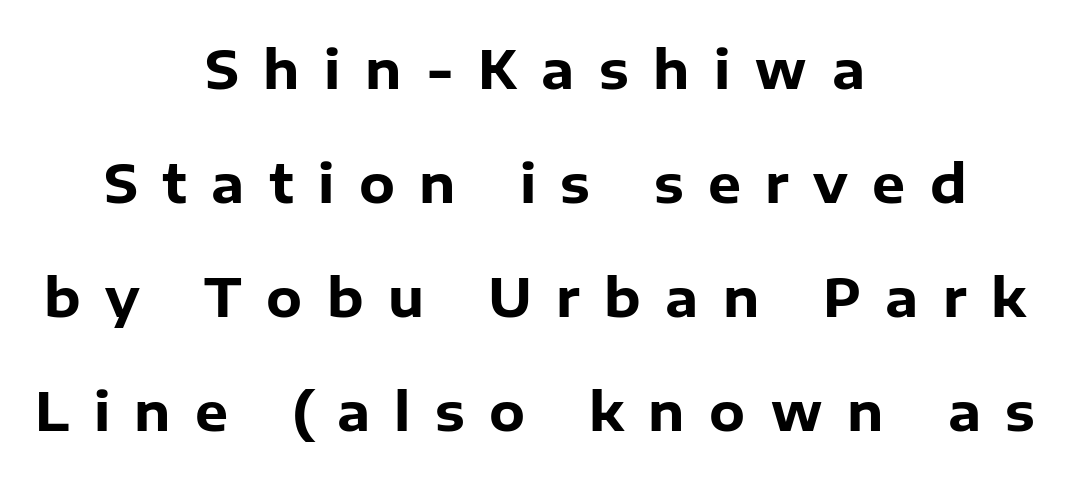
{"serif": "no", "italic": "no", "bold": "yes", "weight": "heavy", "width": "normal", "stroke_contrast": "low", "x_height": "medium", "monospaced": "no", "underline": "no", "align": "center", "line_spacing": "loose", "line_spacing_ratio": 2.19, "letter_spacing": "wide", "letter_spacing_em": 0.47, "glyph_px": 52}
